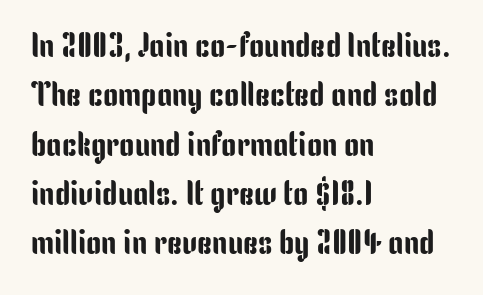
Q: Is the text italic (slanted)? A: No, it is upright.
Q: Is the typeface a serif or a sans-serif typeface? A: Sans-serif.
Q: Is the text underlined? A: No.
Q: How is the paragraph aligned? A: Left-aligned.
Q: Is the spacing between letters normal or unusually wide? A: Normal.
Q: Is the spacing between lines tight, normal or loose? A: Normal.
Q: Width (condensed, normal, or wide)? A: Condensed.
Q: Stroke contrast? A: Low.
Q: x-height? A: Medium.
Q: Monospaced? A: No.
